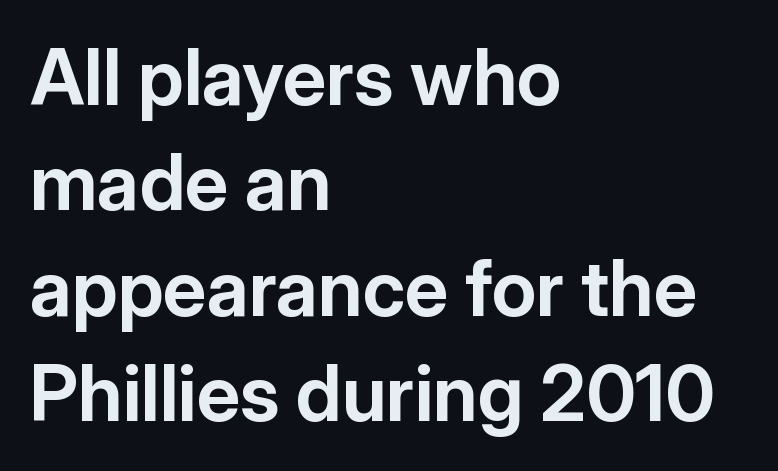
The image shows 77 px bold sans-serif type, upright; set left-aligned, normal line spacing (1.37x), normal letter spacing, not underlined; low stroke contrast and a medium x-height.
